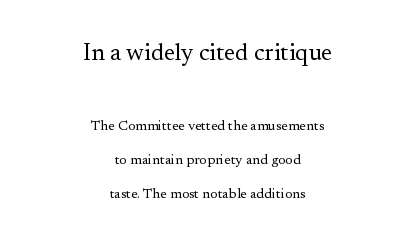
Q: Is the text bold? A: No.
Q: Is the text italic (slanted)? A: No, it is upright.
Q: Is the text underlined? A: No.
Q: How is the paragraph aligned? A: Centered.
Q: Is the spacing between letters normal or unusually wide? A: Normal.
Q: Is the spacing between lines tight, normal or loose? A: Loose.
Q: Which block of text is set in a larger size, the first (top) or the second (bottom)? A: The first (top) one.
